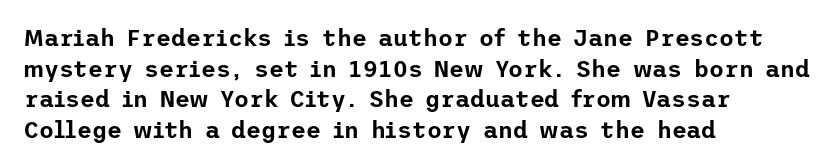
{"italic": "no", "underline": "no", "align": "left", "line_spacing": "normal", "line_spacing_ratio": 1.33, "letter_spacing": "normal", "letter_spacing_em": 0.0, "glyph_px": 23}
